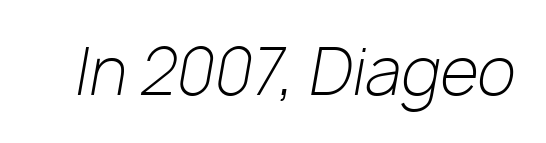
The image shows 63 px light type, italic (leaning right); set normal letter spacing, not underlined; low stroke contrast and a medium x-height.
